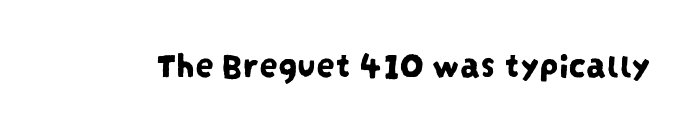
{"serif": "no", "width": "condensed", "stroke_contrast": "low", "x_height": "large", "monospaced": "no", "underline": "no", "letter_spacing": "normal", "letter_spacing_em": 0.0, "glyph_px": 37}
